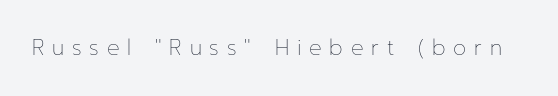
Q: Is the text bold? A: No.
Q: Is the text italic (slanted)? A: No, it is upright.
Q: Is the text underlined? A: No.
Q: Is the spacing between letters normal or unusually wide? A: Unusually wide.
